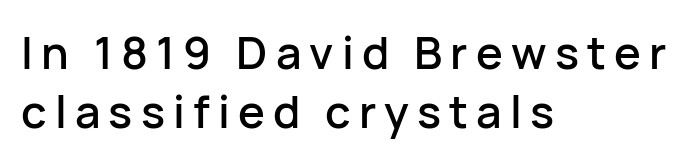
{"serif": "no", "italic": "no", "width": "normal", "stroke_contrast": "low", "x_height": "medium", "monospaced": "no", "underline": "no", "align": "left", "line_spacing": "normal", "line_spacing_ratio": 1.31, "glyph_px": 45}
